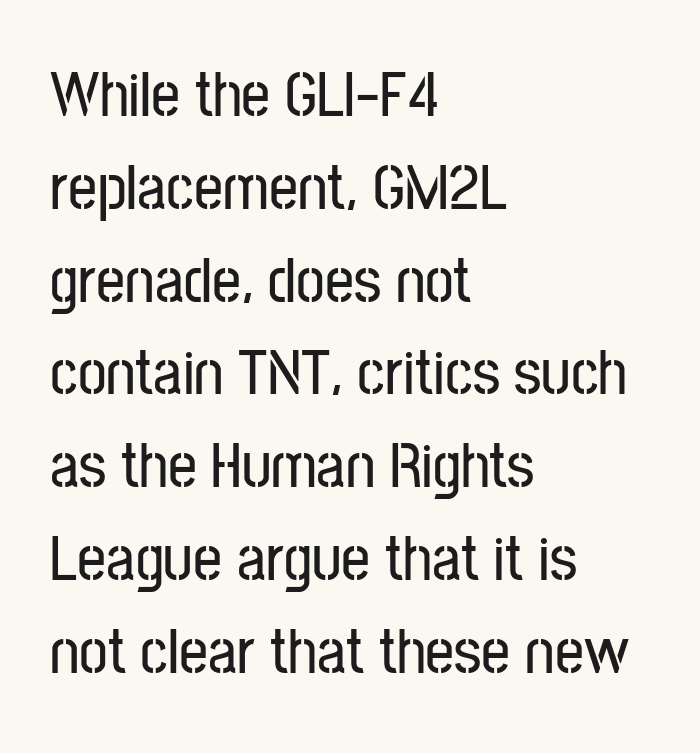
{"serif": "no", "italic": "no", "width": "condensed", "stroke_contrast": "low", "x_height": "medium", "monospaced": "no", "underline": "no", "align": "left", "line_spacing": "normal", "line_spacing_ratio": 1.45, "letter_spacing": "normal", "letter_spacing_em": 0.0, "glyph_px": 64}
